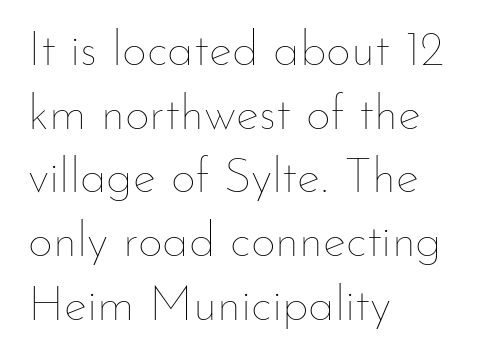
The image shows 49 px thin type, upright; set left-aligned, normal line spacing (1.3x), normal letter spacing, not underlined; low stroke contrast and a small x-height.
